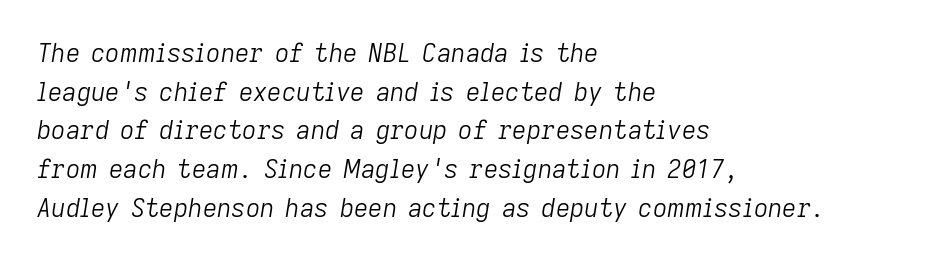
Notice how the stems are inclined rather than vertical — that's the hallmark of italics. Whoever set this chose a conventional vertical rhythm. All the whitespace from short lines collects on the right. In terms of letterspacing, this is plain default setting. Honestly, there is no underline to notice here at all. Stroke mass is kept to a normal reading level or below.
